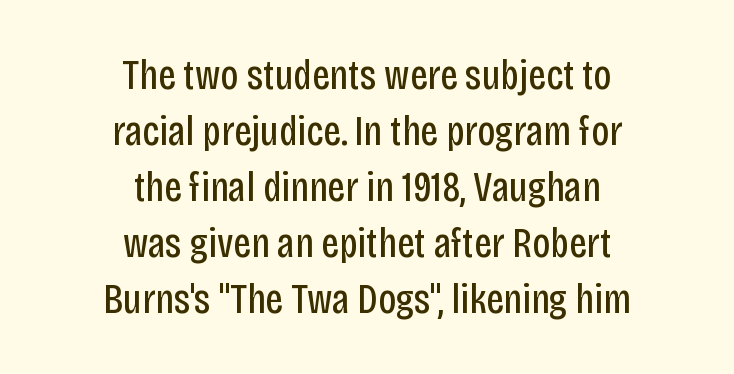
The image shows 43 px regular-weight, condensed sans-serif type, upright; set centered, normal line spacing (1.3x), normal letter spacing, not underlined; low stroke contrast and a large x-height.
